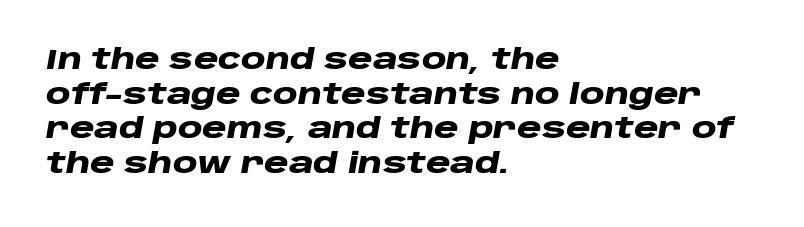
Look at the tracking — it's just the regular setting, nothing added. The setting favours the left margin, as ordinary paragraphs usually do. The space directly below the letters is spotless. Each letter keeps its own natural width here, so spacing adapts to shape.
